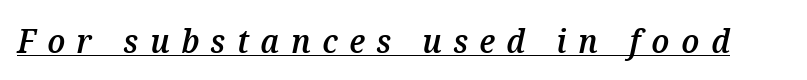
{"italic": "yes", "lean": "right", "slant_degrees": 12, "bold": "semi", "weight": "semibold", "width": "normal", "stroke_contrast": "medium", "x_height": "medium", "monospaced": "no", "underline": "yes", "letter_spacing": "wide", "letter_spacing_em": 0.35, "glyph_px": 33}
